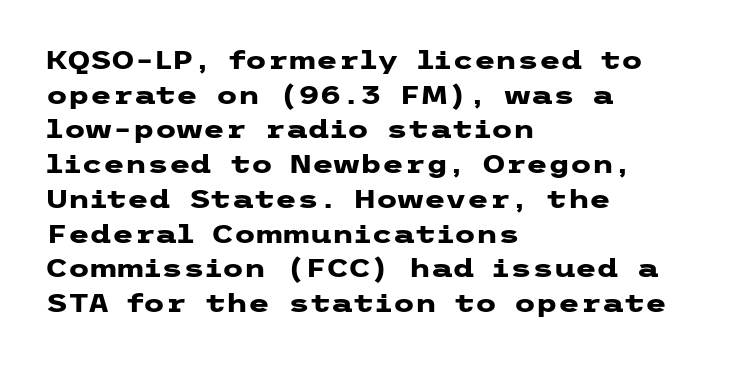
The type sits square on the baseline with zero lean. Summary of weight: heavy, a full bold. Rule under the text: the space is simply empty. Is the letter spacing exaggerated? No — it looks like the ordinary default.
